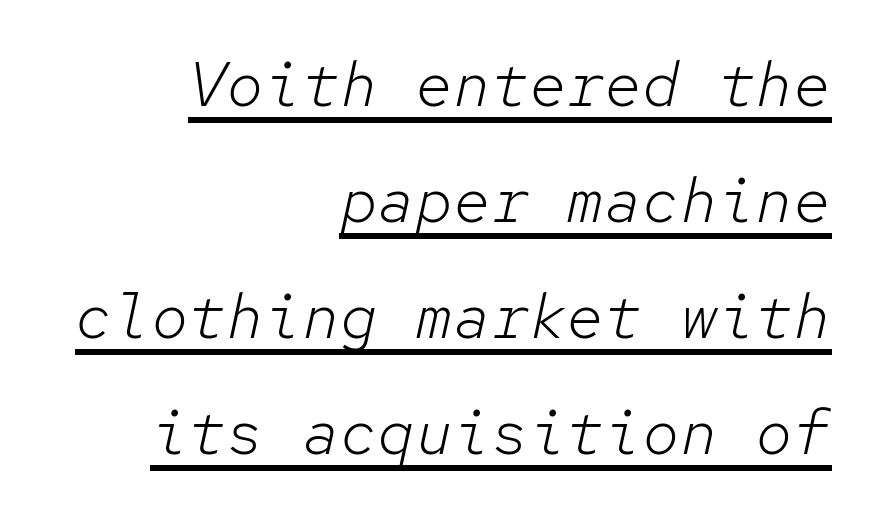
The image shows 63 px light type, italic (leaning right), monospaced; set right-aligned, line spacing 1.84x, normal letter spacing, underlined; low stroke contrast and a medium x-height.
